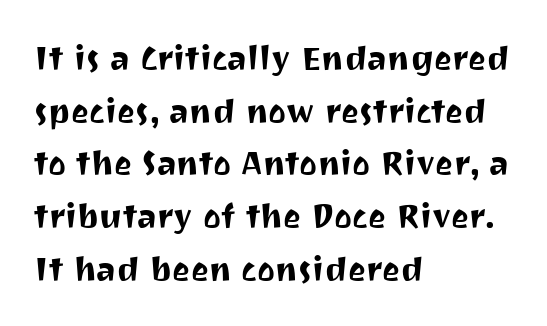
Summary of vertical rhythm: regular, with standard interline spacing. Does extra space separate the letters? No, they use regular spacing. If you drew a ruler down the left edge, every line would touch it. The designer went with a sans here, leaving each stem footless. Vertical strokes here are truly vertical.
